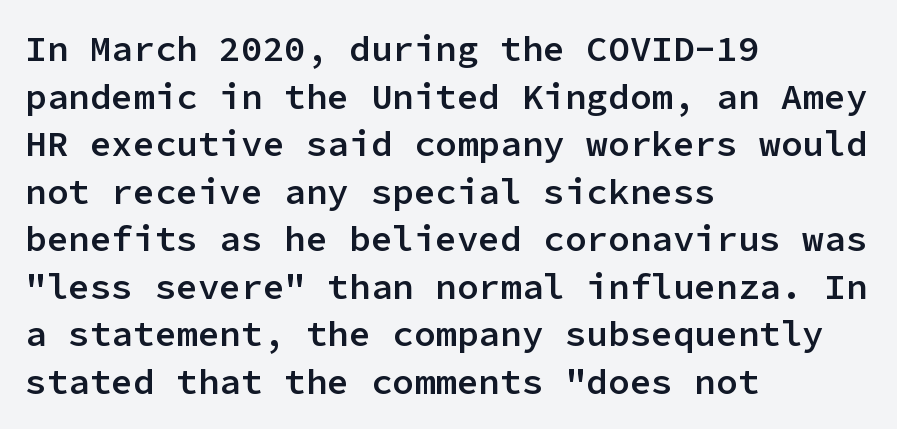
The image shows 36 px semibold sans-serif type, upright, monospaced; set left-aligned, normal line spacing (1.32x), normal letter spacing, not underlined; low stroke contrast and a medium x-height.
